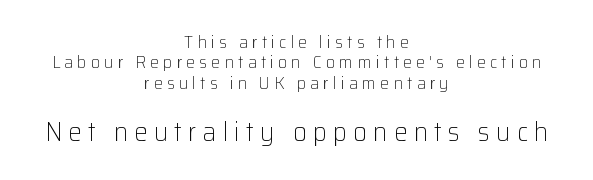
Posture: straight, roman, zero tilt. Which margin do the lines hug? Neither — every line sits in the middle. Descenders hang freely into open space. Honestly, the rows look squashed on top of each other.
